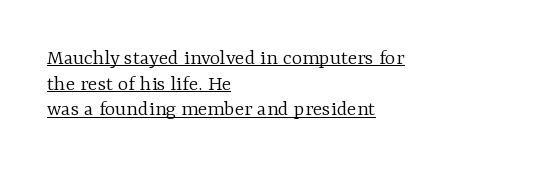
{"italic": "no", "bold": "no", "underline": "yes", "align": "left", "line_spacing_ratio": 1.17, "letter_spacing": "normal", "letter_spacing_em": 0.0, "glyph_px": 22}
